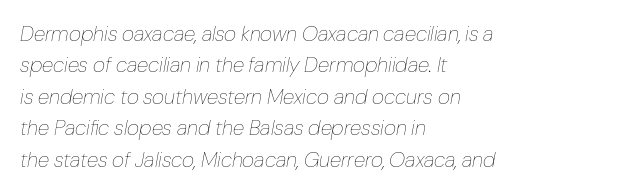
Q: Is the text bold? A: No.
Q: Is the text italic (slanted)? A: Yes, it leans right by about 10 degrees.
Q: Is the text underlined? A: No.
Q: How is the paragraph aligned? A: Left-aligned.
Q: Is the spacing between letters normal or unusually wide? A: Normal.
Q: Is the spacing between lines tight, normal or loose? A: Normal.
